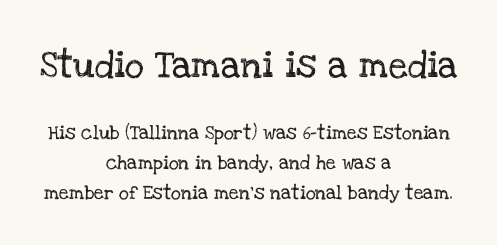
Q: Is the text italic (slanted)? A: No, it is upright.
Q: Is the text underlined? A: No.
Q: How is the paragraph aligned? A: Centered.
Q: Is the spacing between letters normal or unusually wide? A: Normal.
Q: Is the spacing between lines tight, normal or loose? A: Loose.
Q: Which block of text is set in a larger size, the first (top) or the second (bottom)? A: The first (top) one.
